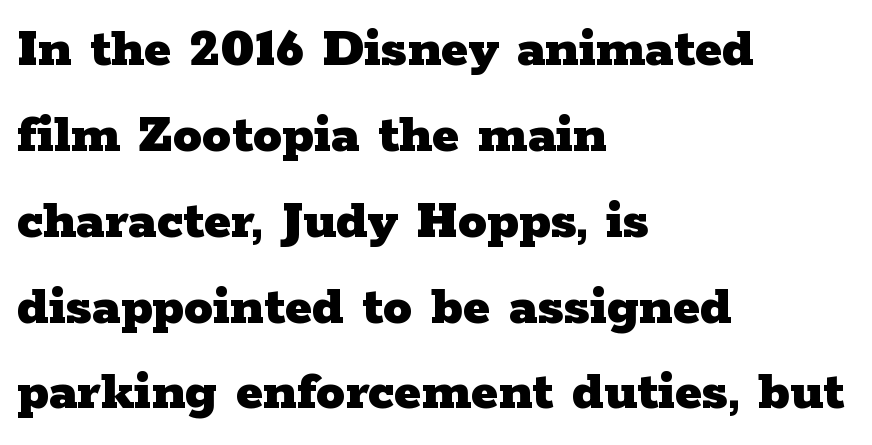
Q: Is the text bold? A: Yes.
Q: Is the text italic (slanted)? A: No, it is upright.
Q: Is the typeface a serif or a sans-serif typeface? A: Serif.
Q: Is the text underlined? A: No.
Q: How is the paragraph aligned? A: Left-aligned.
Q: Is the spacing between letters normal or unusually wide? A: Normal.
Q: Is the spacing between lines tight, normal or loose? A: Normal.
Q: Width (condensed, normal, or wide)? A: Wide.
Q: Stroke contrast? A: Low.
Q: x-height? A: Medium.
Q: Monospaced? A: No.
